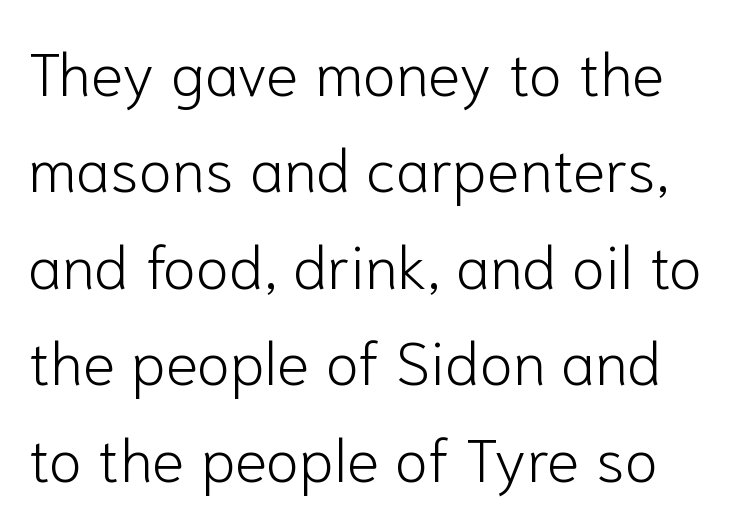
The image shows 61 px light sans-serif type, upright; set normal line spacing (1.58x), normal letter spacing, not underlined; low stroke contrast and a medium x-height.
